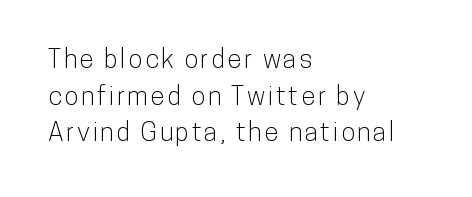
The image shows 26 px text type, upright; set left-aligned, normal line spacing (1.41x), not underlined.
